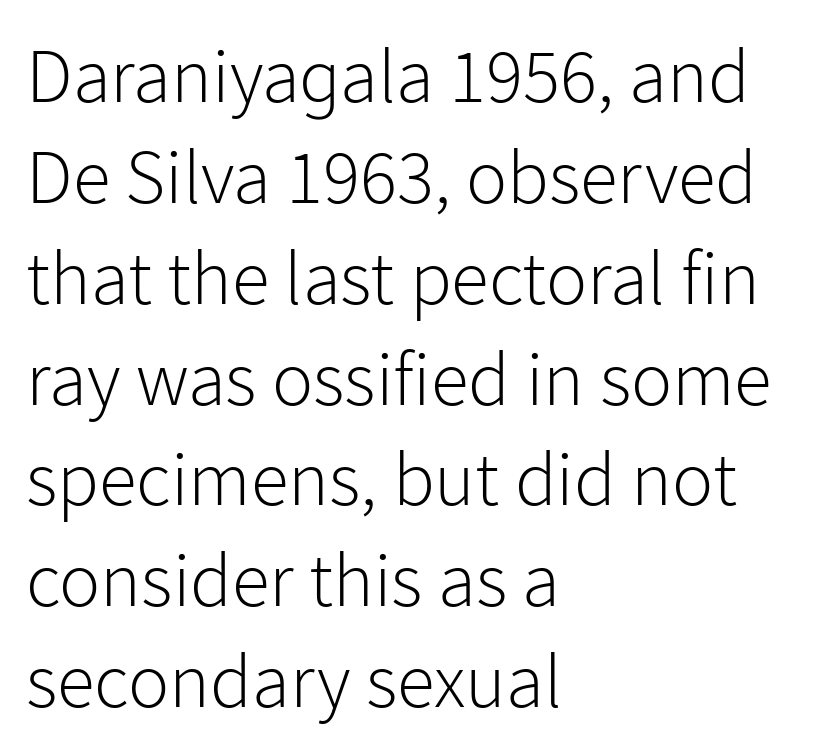
Whoever set this chose a conventional vertical rhythm. Which margin do the lines hug? The left one — the right edge is uneven. These lines were composed using upright roman letters. Just letters on the line, the space beneath them empty.
